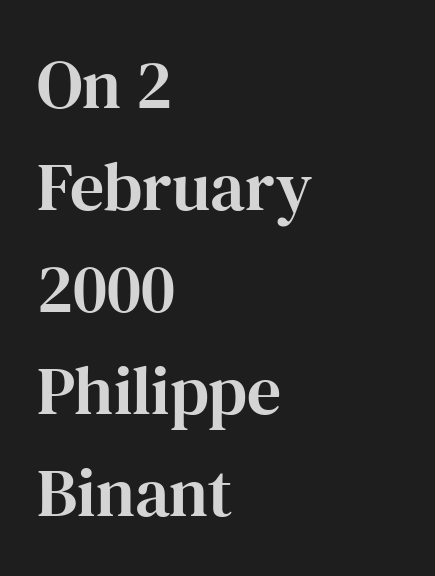
There is no visible air inserted between adjacent glyphs. This rendering features lettering with no underline. The text block is weighted toward the left margin, trailing off unevenly rightward. How would I describe the line gaps? Plain and ordinary. The face used here is proportionally spaced, like ordinary book or web type. Classification — serif.
